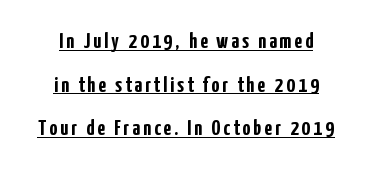
{"italic": "no", "bold": "yes", "underline": "yes", "line_spacing": "loose", "line_spacing_ratio": 1.98, "glyph_px": 22}
